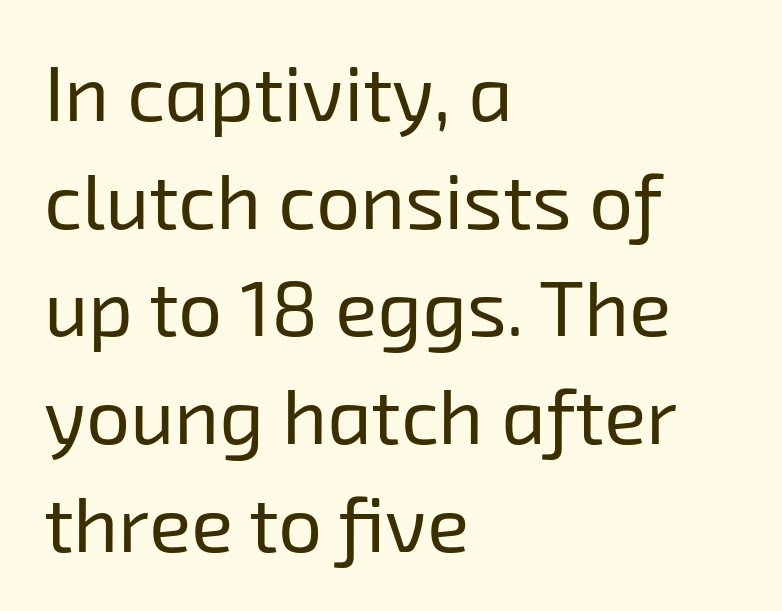
The image shows 78 px regular-weight sans-serif type; set left-aligned, normal line spacing (1.38x), normal letter spacing, not underlined; low stroke contrast and a medium x-height.
